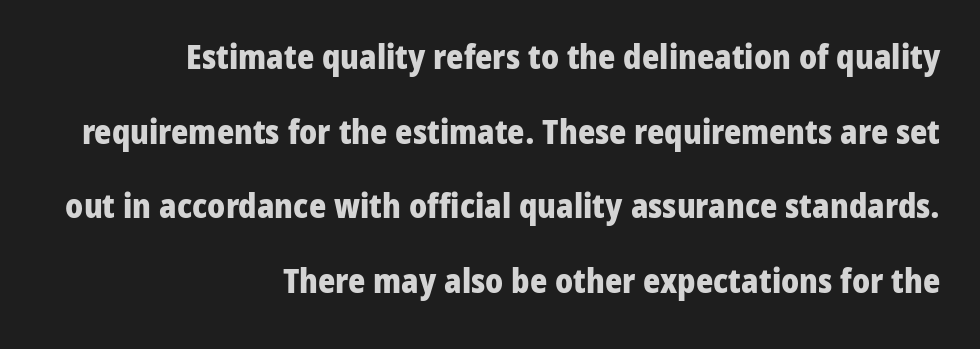
{"serif": "no", "italic": "no", "bold": "yes", "weight": "heavy", "width": "normal", "stroke_contrast": "low", "x_height": "medium", "monospaced": "no", "underline": "no", "align": "right", "line_spacing": "loose", "line_spacing_ratio": 2.26, "letter_spacing": "normal", "letter_spacing_em": 0.0, "glyph_px": 33}
